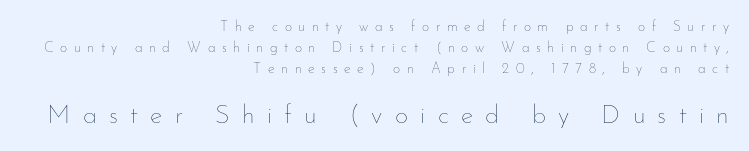
Rows of type keep a routine distance in the vertical direction. The letters are spread apart with noticeably loose tracking. Anything drawn beneath the words? Only blank space. In terms of posture, this sample is upright. The strokes are not fattened; the text isn't bold.
